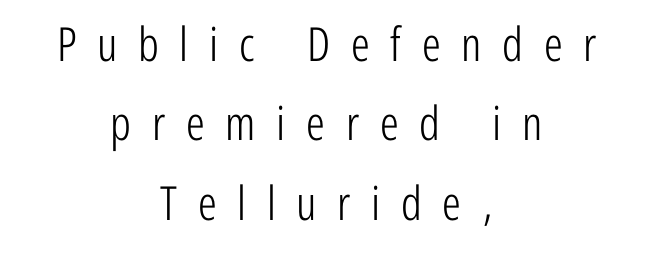
Q: Is the text bold? A: No.
Q: Is the text italic (slanted)? A: No, it is upright.
Q: Is the typeface a serif or a sans-serif typeface? A: Sans-serif.
Q: Is the text underlined? A: No.
Q: How is the paragraph aligned? A: Centered.
Q: Is the spacing between letters normal or unusually wide? A: Unusually wide.
Q: Is the spacing between lines tight, normal or loose? A: Normal.
Q: Width (condensed, normal, or wide)? A: Condensed.
Q: Stroke contrast? A: Low.
Q: x-height? A: Medium.
Q: Monospaced? A: No.
